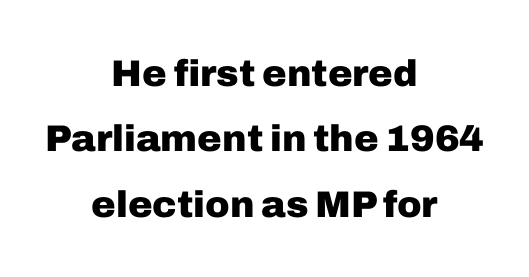
{"serif": "no", "italic": "no", "bold": "yes", "weight": "heavy", "width": "normal", "stroke_contrast": "low", "x_height": "medium", "monospaced": "no", "underline": "no", "align": "center", "line_spacing_ratio": 1.77, "letter_spacing": "normal", "letter_spacing_em": 0.0, "glyph_px": 37}
